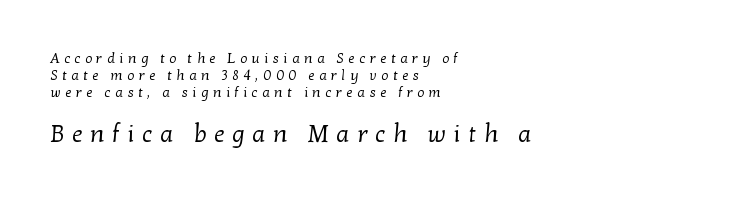
Q: Is the text bold? A: No.
Q: Is the text underlined? A: No.
Q: How is the paragraph aligned? A: Left-aligned.
Q: Is the spacing between letters normal or unusually wide? A: Unusually wide.
Q: Which block of text is set in a larger size, the first (top) or the second (bottom)? A: The second (bottom) one.
